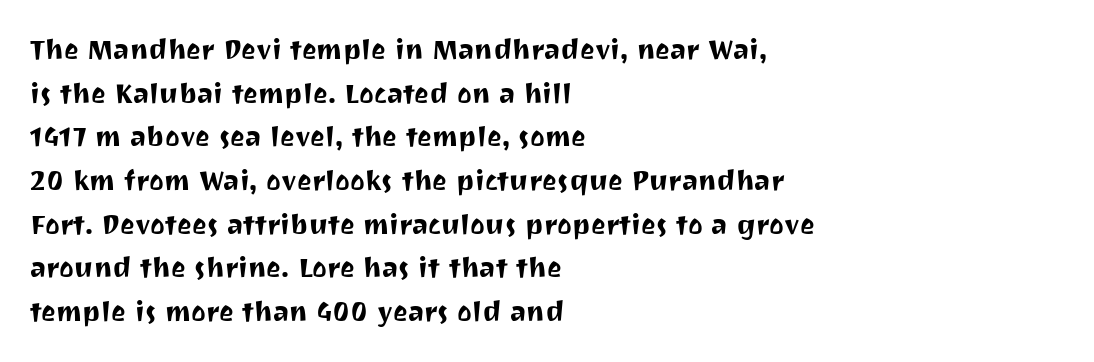
Beneath every word, the page is bare. Each letter keeps its own natural width here, so spacing adapts to shape. The passage is arranged the way most books set body copy — flush left. The lettering stays uniformly vertical, giving the passage a roman look.
